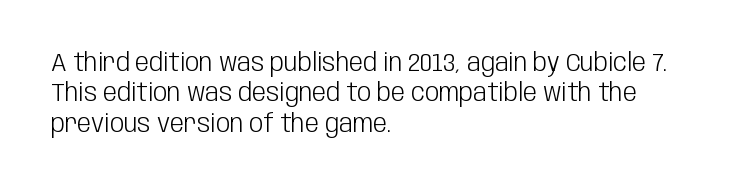
The image shows 25 px text type, upright; set left-aligned, line spacing 1.22x, normal letter spacing, not underlined.
